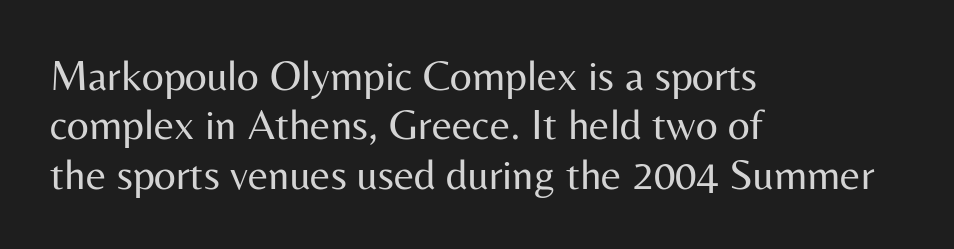
Q: Is the text bold? A: No.
Q: Is the text italic (slanted)? A: No, it is upright.
Q: Is the typeface a serif or a sans-serif typeface? A: Sans-serif.
Q: Is the text underlined? A: No.
Q: How is the paragraph aligned? A: Left-aligned.
Q: Is the spacing between letters normal or unusually wide? A: Normal.
Q: Is the spacing between lines tight, normal or loose? A: Tight.
Q: Width (condensed, normal, or wide)? A: Normal.
Q: Stroke contrast? A: Medium.
Q: x-height? A: Medium.
Q: Monospaced? A: No.
